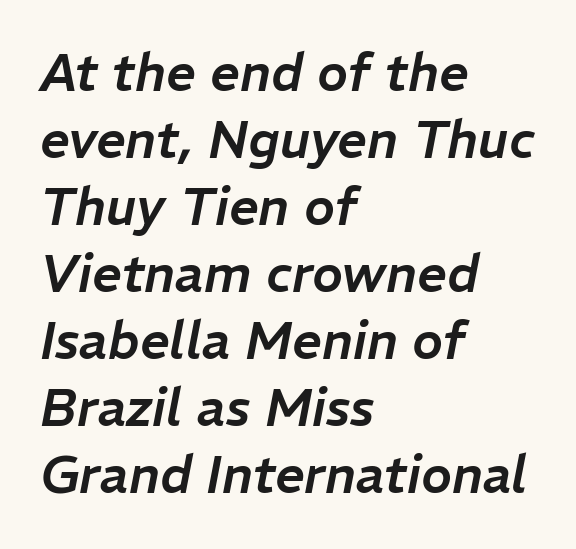
{"italic": "yes", "lean": "right", "slant_degrees": 11, "width": "normal", "stroke_contrast": "low", "x_height": "medium", "monospaced": "no", "underline": "no", "align": "left", "line_spacing": "normal", "line_spacing_ratio": 1.29, "letter_spacing": "normal", "letter_spacing_em": 0.0, "glyph_px": 52}
